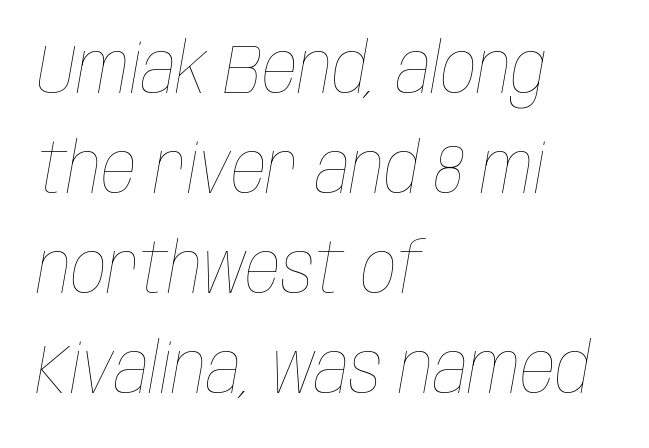
Q: Is the text bold? A: No.
Q: Is the text italic (slanted)? A: Yes, it leans right by about 10 degrees.
Q: Is the text underlined? A: No.
Q: How is the paragraph aligned? A: Left-aligned.
Q: Is the spacing between letters normal or unusually wide? A: Normal.
Q: Is the spacing between lines tight, normal or loose? A: Normal.
Q: Width (condensed, normal, or wide)? A: Condensed.
Q: Stroke contrast? A: Low.
Q: x-height? A: Large.
Q: Monospaced? A: No.
